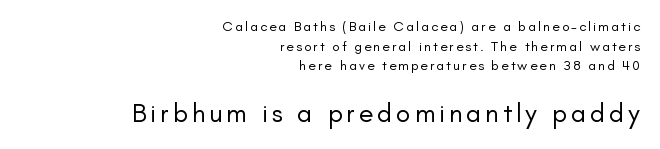
Q: Is the text bold? A: No.
Q: Is the text italic (slanted)? A: No, it is upright.
Q: Is the text underlined? A: No.
Q: How is the paragraph aligned? A: Right-aligned.
Q: Is the spacing between lines tight, normal or loose? A: Normal.
Q: Which block of text is set in a larger size, the first (top) or the second (bottom)? A: The second (bottom) one.
